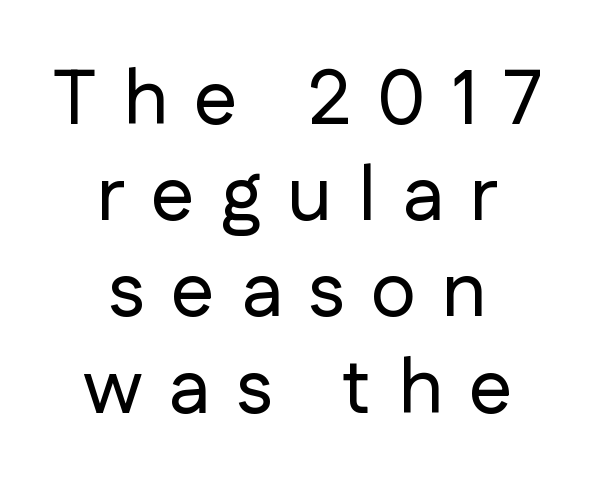
The image shows 77 px sans-serif type, upright; set centered, normal line spacing (1.25x), unusually wide letter spacing (+0.34 em), not underlined; low stroke contrast and a medium x-height.
